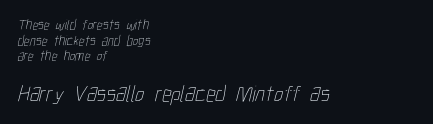
The image shows 23 px text type; set left-aligned, tight line spacing (1.11x), normal letter spacing, not underlined; the second (bottom) block is 1.64x larger.
